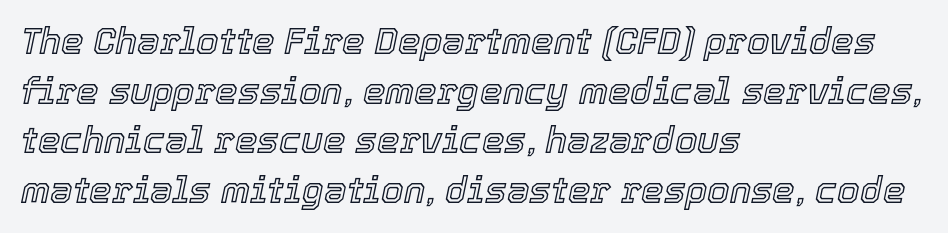
{"italic": "yes", "lean": "right", "slant_degrees": 12, "width": "normal", "x_height": "medium", "monospaced": "no", "underline": "no", "align": "left", "line_spacing": "normal", "line_spacing_ratio": 1.38, "letter_spacing": "normal", "letter_spacing_em": 0.0, "glyph_px": 36}
